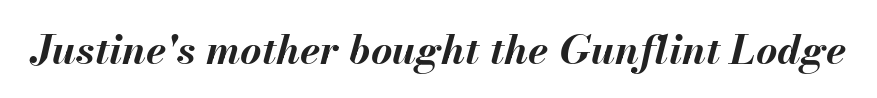
The image shows 41 px bold type, italic (leaning right); set normal letter spacing, not underlined; medium stroke contrast and a small x-height.
